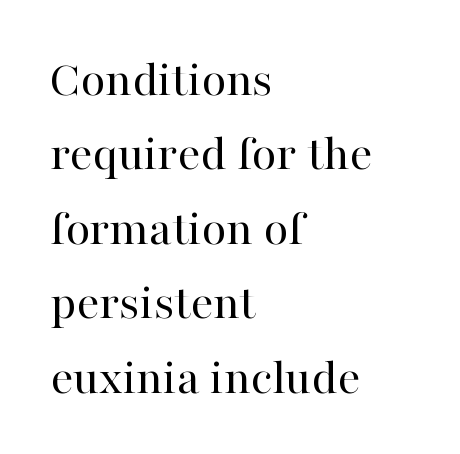
{"serif": "yes", "italic": "no", "bold": "no", "weight": "regular", "width": "normal", "stroke_contrast": "high", "x_height": "medium", "monospaced": "no", "underline": "no", "align": "left", "line_spacing": "normal", "line_spacing_ratio": 1.46, "letter_spacing": "normal", "letter_spacing_em": 0.0, "glyph_px": 51}
